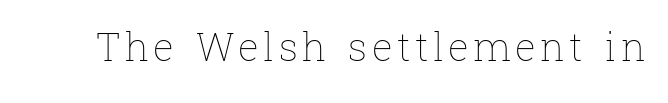
Q: Is the text bold? A: No.
Q: Is the text italic (slanted)? A: No, it is upright.
Q: Is the text underlined? A: No.
Q: Width (condensed, normal, or wide)? A: Normal.
Q: Stroke contrast? A: Low.
Q: x-height? A: Medium.
Q: Monospaced? A: No.
